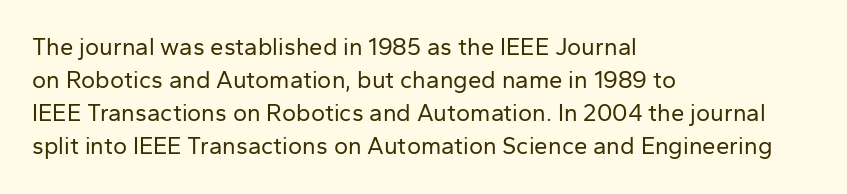
Q: Is the text bold? A: No.
Q: Is the text italic (slanted)? A: No, it is upright.
Q: Is the text underlined? A: No.
Q: How is the paragraph aligned? A: Left-aligned.
Q: Is the spacing between letters normal or unusually wide? A: Normal.
Q: Is the spacing between lines tight, normal or loose? A: Normal.
